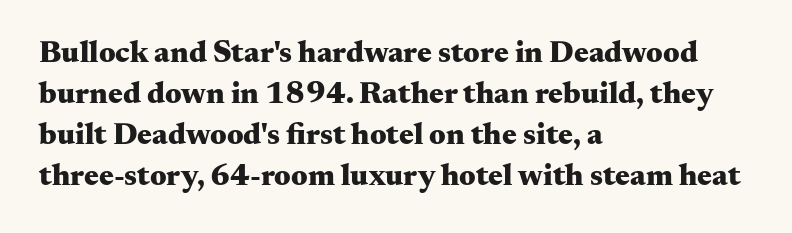
{"serif": "yes", "italic": "no", "bold": "yes", "weight": "heavy", "width": "wide", "stroke_contrast": "medium", "x_height": "small", "monospaced": "no", "underline": "no", "align": "left", "line_spacing": "normal", "line_spacing_ratio": 1.32, "letter_spacing": "normal", "letter_spacing_em": 0.0, "glyph_px": 31}
